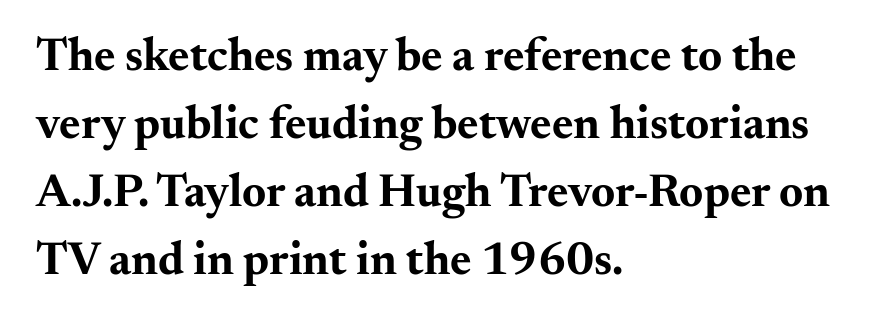
The image shows 46 px bold, wide serif type, upright; set left-aligned, normal line spacing (1.48x), normal letter spacing, not underlined; medium stroke contrast and a small x-height.
